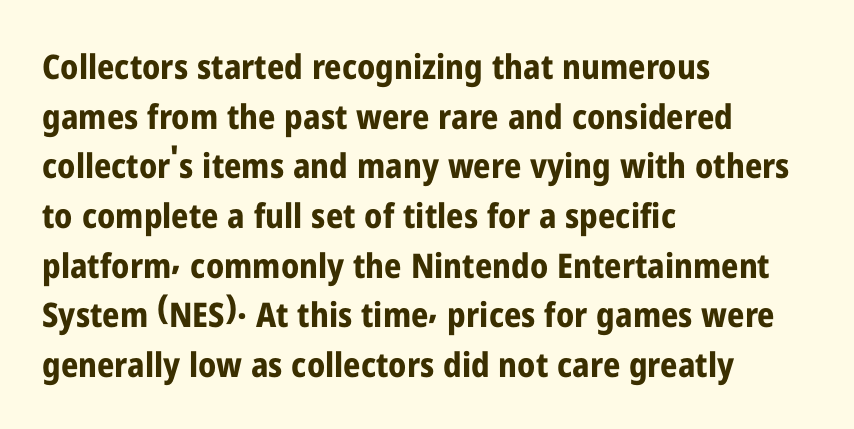
The letters stand upright; this is a roman face. Evenly set lines give the paragraph a standard silhouette. The horizontal fit of the characters is conventional and even. The type family on display is of the sans-serif kind.
